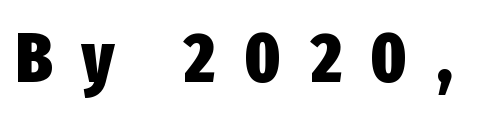
Every character sits straight up, as roman type does. The letters advance in unequal steps, a hallmark of proportional type. Students, note that the glyphs here are deliberately spaced far apart. On the weight axis this lands at bold, roughly 700. Only glyphs here, with clear space below each row. Observe the absence of serifs on each vertical stroke in this sample.
